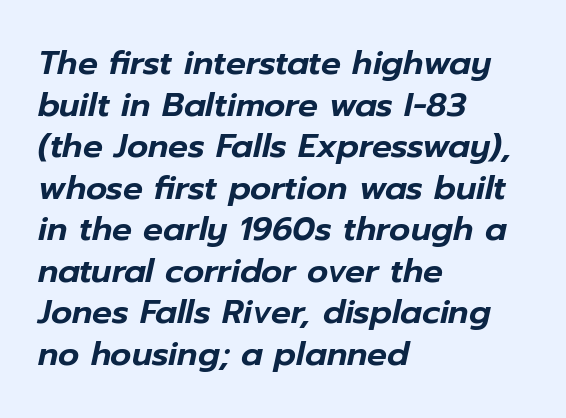
Q: Is the text italic (slanted)? A: Yes, it leans right by about 12 degrees.
Q: Is the text underlined? A: No.
Q: How is the paragraph aligned? A: Left-aligned.
Q: Is the spacing between letters normal or unusually wide? A: Normal.
Q: Is the spacing between lines tight, normal or loose? A: Normal.
Q: Width (condensed, normal, or wide)? A: Normal.
Q: Stroke contrast? A: Low.
Q: x-height? A: Medium.
Q: Monospaced? A: No.
